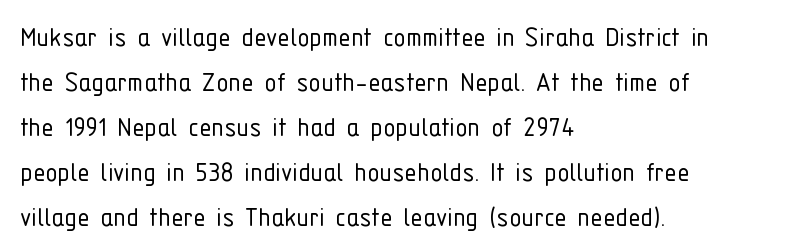
Q: Is the text bold? A: No.
Q: Is the text italic (slanted)? A: No, it is upright.
Q: Is the typeface a serif or a sans-serif typeface? A: Sans-serif.
Q: Is the text underlined? A: No.
Q: How is the paragraph aligned? A: Left-aligned.
Q: Is the spacing between letters normal or unusually wide? A: Normal.
Q: Is the spacing between lines tight, normal or loose? A: Normal.
Q: Width (condensed, normal, or wide)? A: Condensed.
Q: Stroke contrast? A: Low.
Q: x-height? A: Medium.
Q: Monospaced? A: No.
